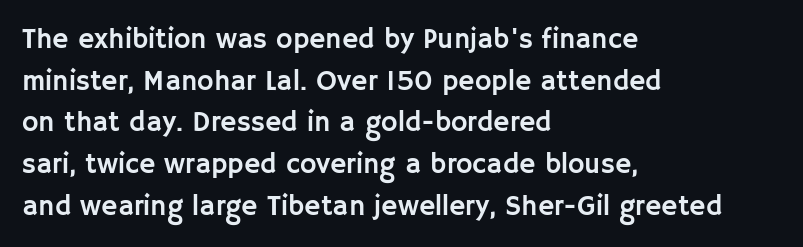
Leftover space on each line is placed entirely after the last word. In terms of leading, this rendering sits right in the middle. The font's upright variant was chosen for this text. Descenders are the only things crossing below the line. Varying glyph widths throughout — classic text-font behaviour. Each letter's strokes conclude bluntly, with no projecting serifs.
